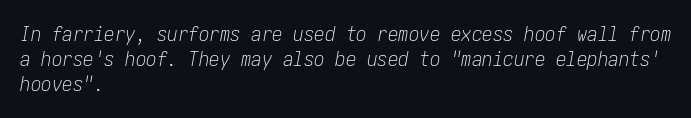
Q: Is the text bold? A: No.
Q: Is the text italic (slanted)? A: Yes, it leans right by about 10 degrees.
Q: Is the text underlined? A: No.
Q: How is the paragraph aligned? A: Left-aligned.
Q: Is the spacing between letters normal or unusually wide? A: Normal.
